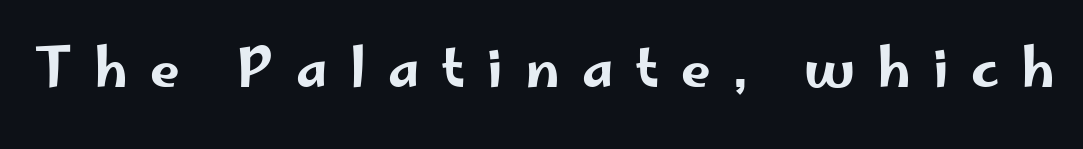
Check under the words: just untouched page. You can tell from the bare stems that sans-serif type was used. You could not count columns in this text — the font is proportionally spaced. Does extra space separate the letters? Yes, quite a lot of it. Style check: upright.
